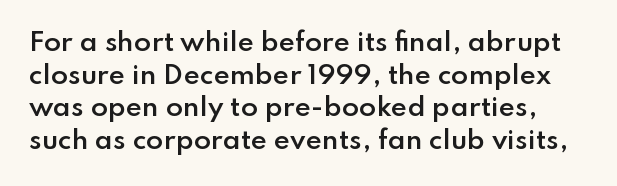
The specimen reads as upright at a glance. These words are printed semibold, heavier than regular yet not bold. Standard letterfit; no display-style spreading of the glyphs. Regarding leading, the lines here are spaced in the standard way.
